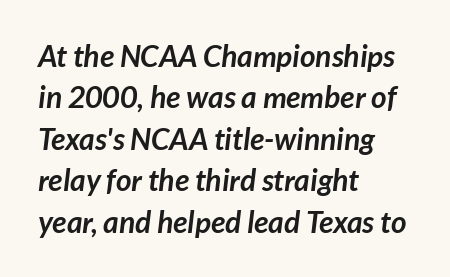
Q: Is the text bold? A: Yes.
Q: Is the typeface a serif or a sans-serif typeface? A: Sans-serif.
Q: Is the text underlined? A: No.
Q: How is the paragraph aligned? A: Left-aligned.
Q: Is the spacing between letters normal or unusually wide? A: Normal.
Q: Is the spacing between lines tight, normal or loose? A: Normal.
Q: Width (condensed, normal, or wide)? A: Normal.
Q: Stroke contrast? A: Low.
Q: x-height? A: Medium.
Q: Monospaced? A: No.
